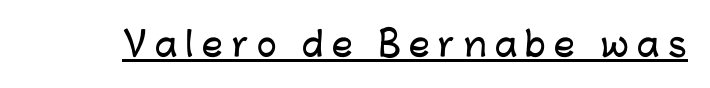
{"serif": "no", "italic": "no", "width": "normal", "stroke_contrast": "low", "x_height": "medium", "monospaced": "no", "underline": "yes", "letter_spacing": "wide", "letter_spacing_em": 0.26, "glyph_px": 33}
